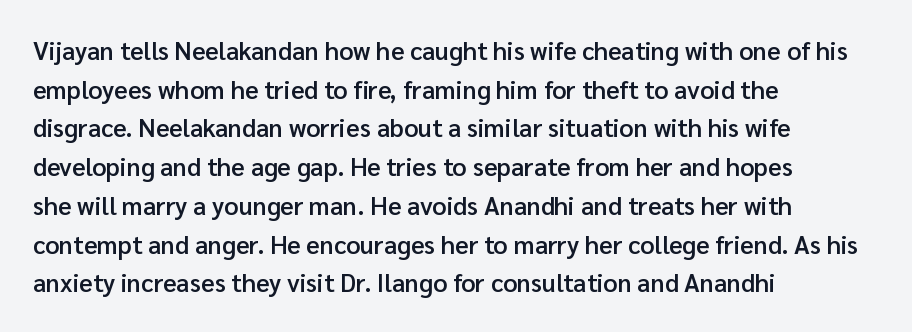
The image shows 25 px text type, upright; set left-aligned, normal line spacing (1.55x), normal letter spacing, not underlined.
